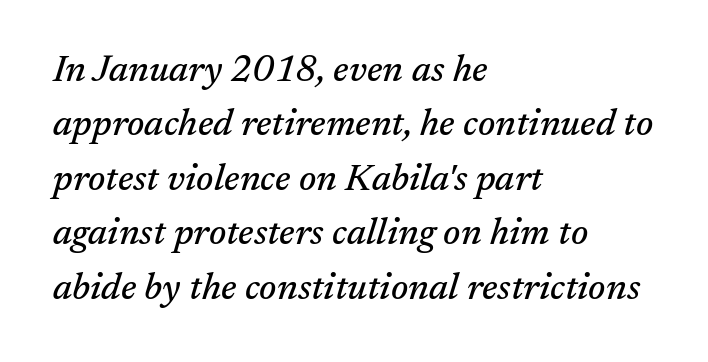
{"serif": "yes", "italic": "yes", "lean": "right", "slant_degrees": 17, "width": "normal", "stroke_contrast": "medium", "x_height": "medium", "monospaced": "no", "underline": "no", "align": "left", "line_spacing": "normal", "line_spacing_ratio": 1.47, "letter_spacing": "normal", "letter_spacing_em": 0.0, "glyph_px": 37}
